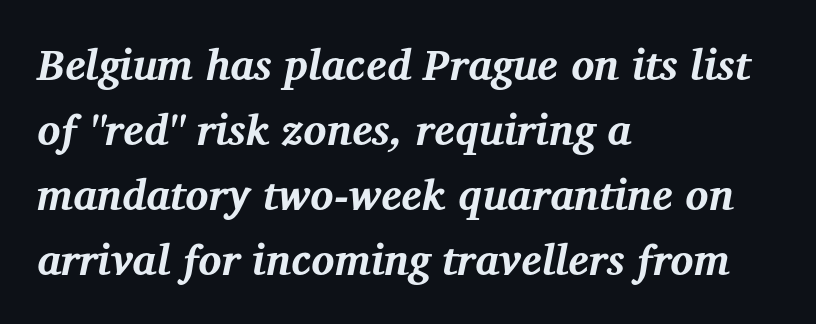
Q: Is the text bold? A: Yes.
Q: Is the text italic (slanted)? A: Yes, it leans right by about 12 degrees.
Q: Is the typeface a serif or a sans-serif typeface? A: Serif.
Q: Is the text underlined? A: No.
Q: How is the paragraph aligned? A: Left-aligned.
Q: Is the spacing between letters normal or unusually wide? A: Normal.
Q: Is the spacing between lines tight, normal or loose? A: Normal.
Q: Width (condensed, normal, or wide)? A: Normal.
Q: Stroke contrast? A: Medium.
Q: x-height? A: Medium.
Q: Monospaced? A: No.
